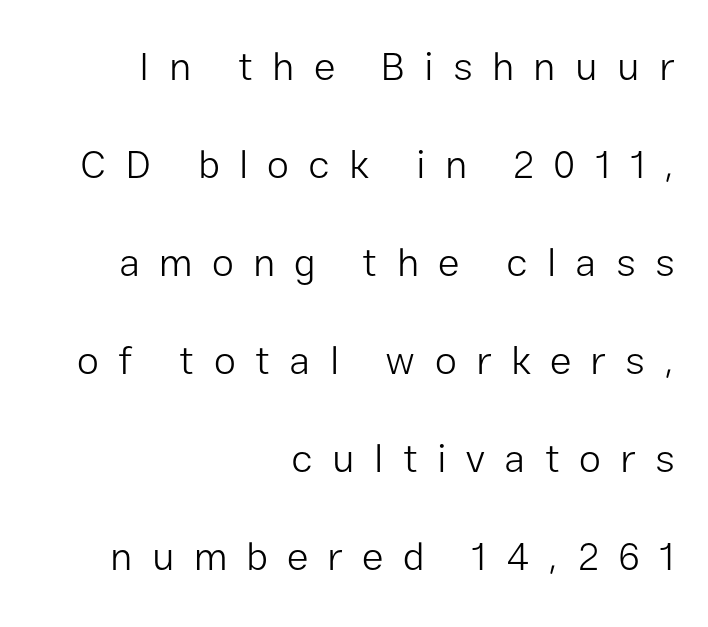
Q: Is the text bold? A: No.
Q: Is the text italic (slanted)? A: No, it is upright.
Q: Is the typeface a serif or a sans-serif typeface? A: Sans-serif.
Q: Is the text underlined? A: No.
Q: How is the paragraph aligned? A: Right-aligned.
Q: Is the spacing between letters normal or unusually wide? A: Unusually wide.
Q: Is the spacing between lines tight, normal or loose? A: Loose.
Q: Width (condensed, normal, or wide)? A: Normal.
Q: Stroke contrast? A: Low.
Q: x-height? A: Medium.
Q: Monospaced? A: No.
